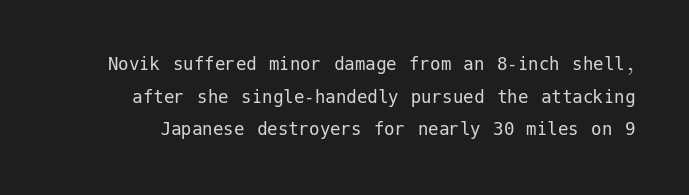
{"italic": "no", "bold": "no", "underline": "no", "line_spacing": "normal", "line_spacing_ratio": 1.55, "letter_spacing": "normal", "letter_spacing_em": 0.0, "glyph_px": 21}
